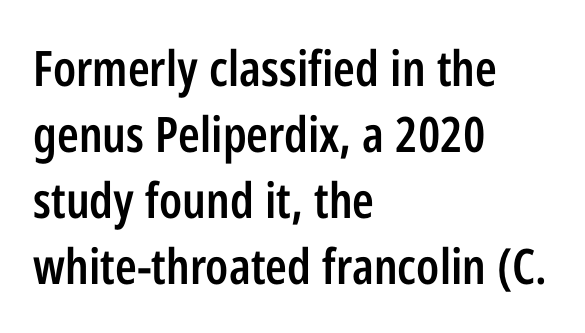
The image shows 49 px semibold, condensed sans-serif type, upright; set left-aligned, normal line spacing (1.35x), normal letter spacing, not underlined; low stroke contrast and a medium x-height.
